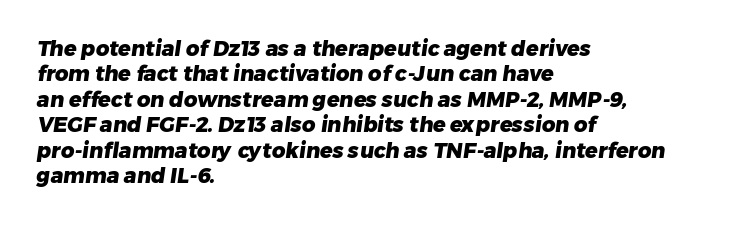
The image shows 21 px bold type; set left-aligned, line spacing 1.21x, normal letter spacing, not underlined.
